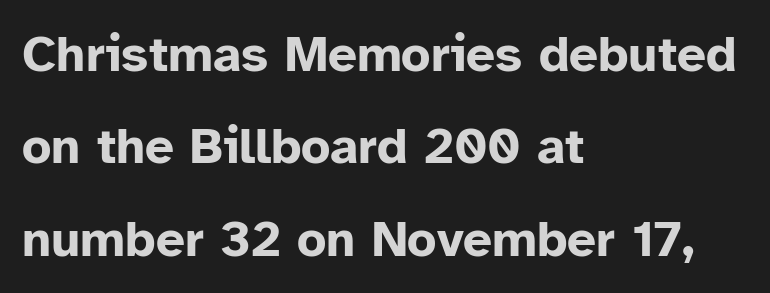
Q: Is the text bold? A: Yes.
Q: Is the text italic (slanted)? A: No, it is upright.
Q: Is the typeface a serif or a sans-serif typeface? A: Sans-serif.
Q: Is the text underlined? A: No.
Q: How is the paragraph aligned? A: Left-aligned.
Q: Is the spacing between letters normal or unusually wide? A: Normal.
Q: Width (condensed, normal, or wide)? A: Normal.
Q: Stroke contrast? A: Low.
Q: x-height? A: Medium.
Q: Monospaced? A: No.
